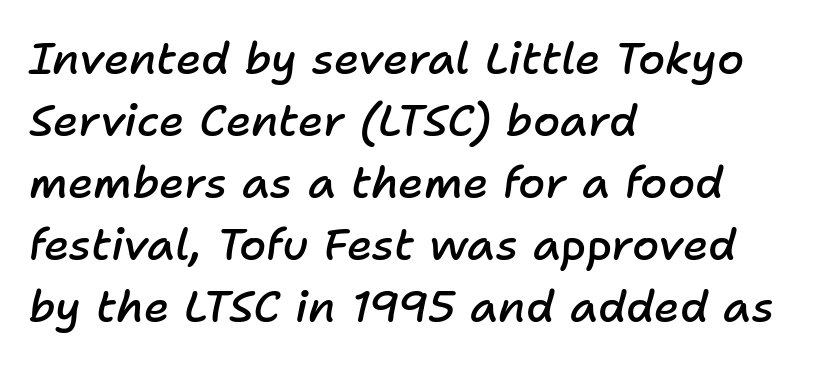
The passage shown stacks its lines at a standard gap. Just letters on the line, the space beneath them empty. Weight check: semibold — heavier than regular, not quite bold. Would a proofreader flag this as italicized? Yes.
